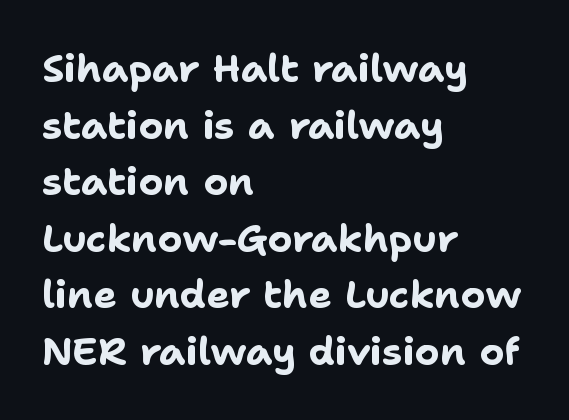
The image shows 39 px bold sans-serif type, upright; set left-aligned, normal line spacing (1.45x), normal letter spacing, not underlined; low stroke contrast and a medium x-height.
